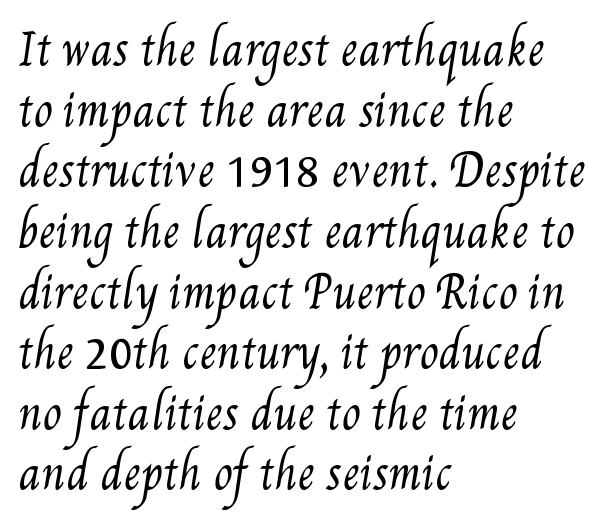
{"bold": "no", "weight": "regular", "width": "condensed", "stroke_contrast": "medium", "x_height": "small", "monospaced": "no", "underline": "no", "align": "left", "line_spacing": "normal", "line_spacing_ratio": 1.41, "letter_spacing": "normal", "letter_spacing_em": 0.0, "glyph_px": 43}
